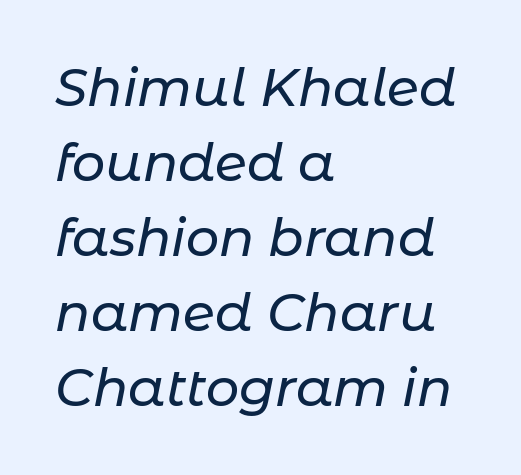
The image shows 52 px text type, italic (leaning right); set left-aligned, normal line spacing (1.44x), normal letter spacing, not underlined; low stroke contrast and a medium x-height.
